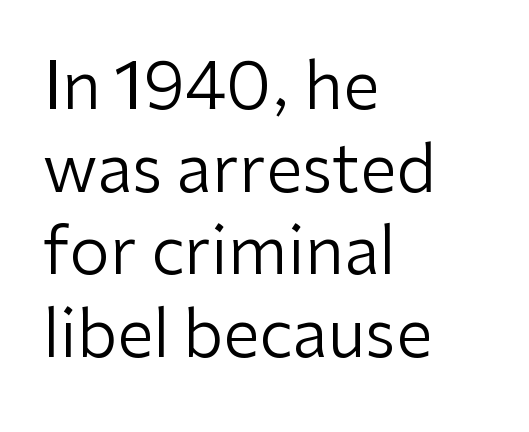
Words appear dense and cohesive because spacing is normal. The compositor pushed each line to the left boundary. Varying glyph widths throughout — classic text-font behaviour. Nobody drew a line under any word here. The face used here is a sans, in the tradition of grotesques and geometrics. The font sits on the lighter half of the weight spectrum, regular included.
